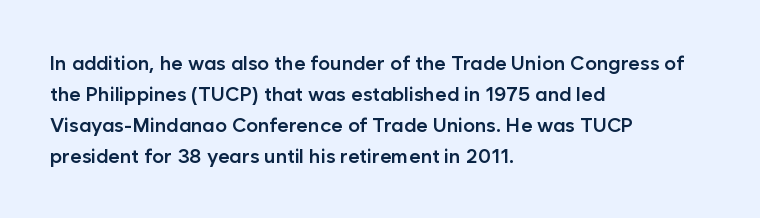
Q: Is the text bold? A: Semi-bold.
Q: Is the text italic (slanted)? A: No, it is upright.
Q: Is the text underlined? A: No.
Q: How is the paragraph aligned? A: Left-aligned.
Q: Is the spacing between letters normal or unusually wide? A: Normal.
Q: Is the spacing between lines tight, normal or loose? A: Normal.
